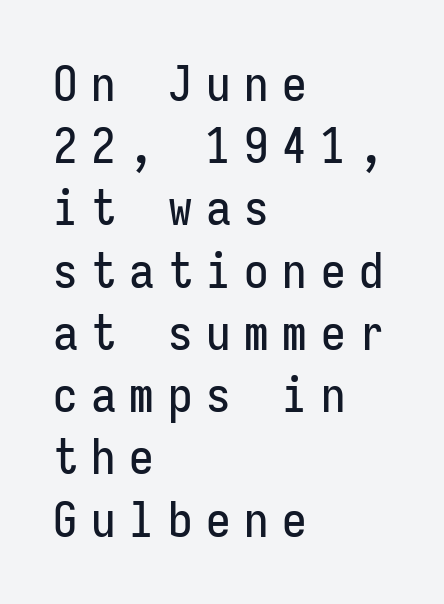
{"serif": "no", "italic": "no", "width": "condensed", "stroke_contrast": "low", "x_height": "medium", "monospaced": "yes", "underline": "no", "align": "left", "line_spacing": "normal", "line_spacing_ratio": 1.27, "letter_spacing": "wide", "letter_spacing_em": 0.28, "glyph_px": 49}
